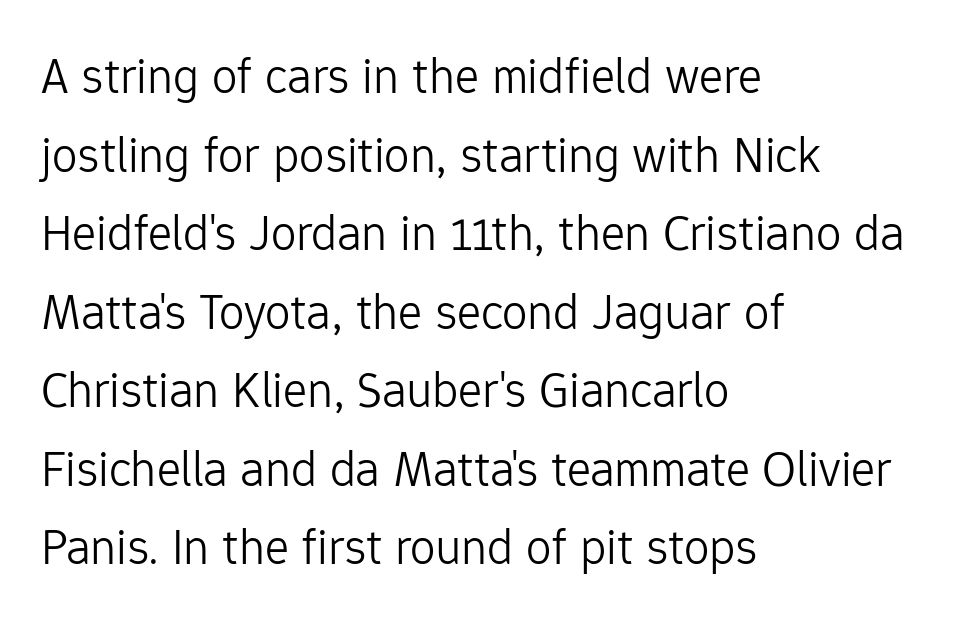
Q: Is the text bold? A: No.
Q: Is the text italic (slanted)? A: No, it is upright.
Q: Is the typeface a serif or a sans-serif typeface? A: Sans-serif.
Q: Is the text underlined? A: No.
Q: How is the paragraph aligned? A: Left-aligned.
Q: Is the spacing between letters normal or unusually wide? A: Normal.
Q: Is the spacing between lines tight, normal or loose? A: Normal.
Q: Width (condensed, normal, or wide)? A: Normal.
Q: Stroke contrast? A: Low.
Q: x-height? A: Medium.
Q: Monospaced? A: No.
